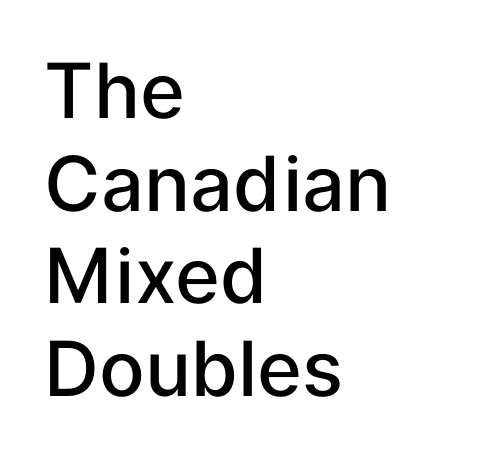
The tracking reads as untouched default to a designer's eye. No feet cap the strokes, marking this as sans-serif type. The baseline area is clear. These lines are rendered in a variable-pitch font.
